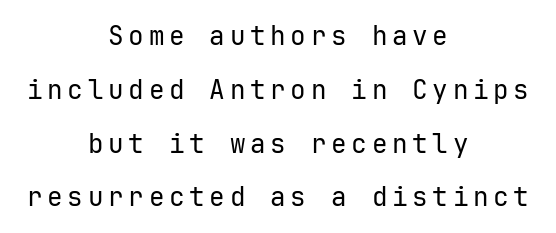
Airy leading. The letters stand upright; this is a roman face. Any mark beneath the type? The region is blank. Horizontally, the lines are justified to the midpoint only. Stems and bowls with no extra thickness — not bold.
